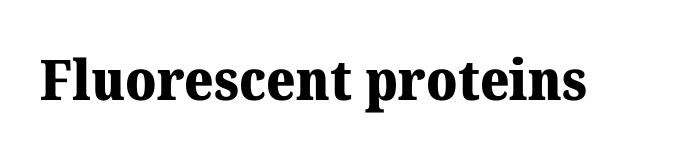
{"serif": "yes", "italic": "no", "bold": "yes", "weight": "heavy", "width": "normal", "stroke_contrast": "medium", "x_height": "medium", "monospaced": "no", "underline": "no", "letter_spacing": "normal", "letter_spacing_em": 0.0, "glyph_px": 56}
